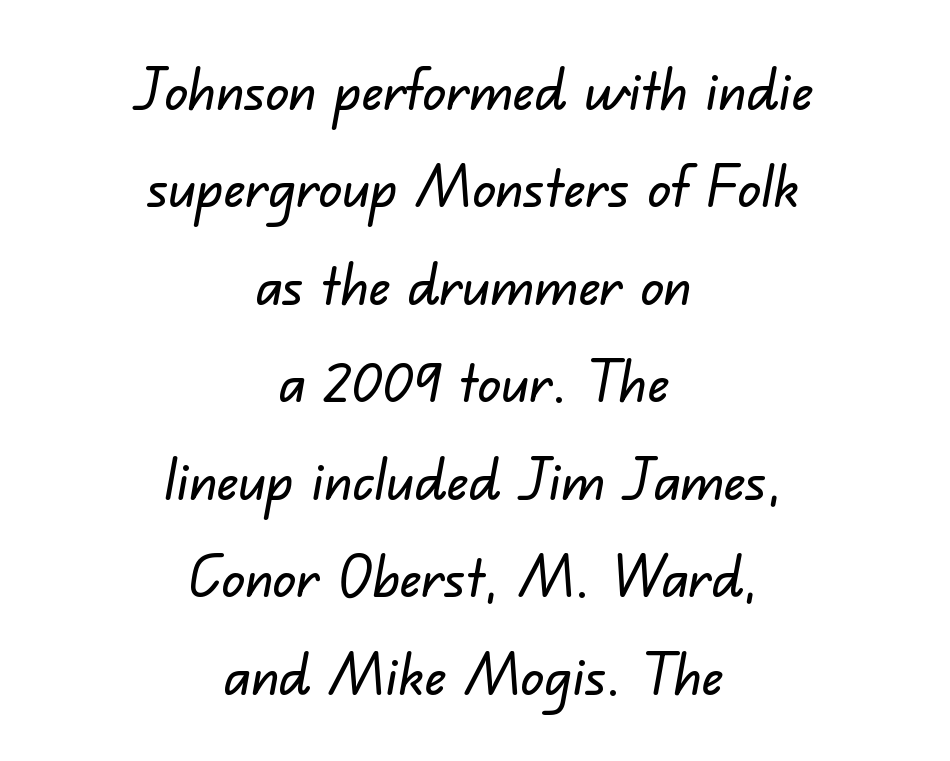
{"serif": "no", "width": "normal", "stroke_contrast": "low", "x_height": "small", "monospaced": "no", "underline": "no", "align": "center", "line_spacing": "normal", "line_spacing_ratio": 1.68, "letter_spacing": "normal", "letter_spacing_em": 0.0, "glyph_px": 58}
